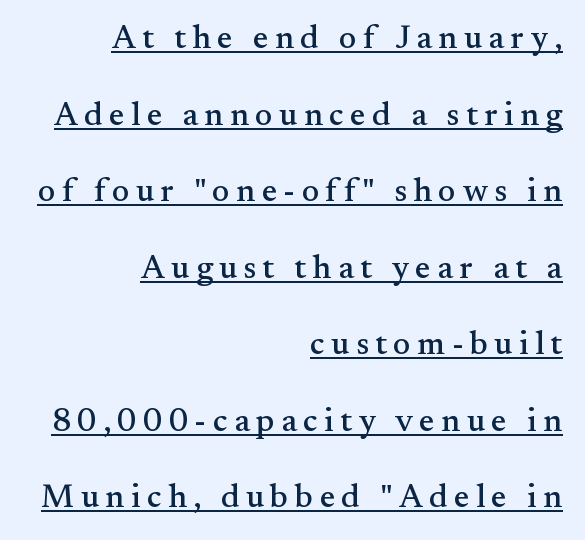
The image shows 33 px serif type, upright; set right-aligned, loose line spacing (2.32x), underlined; medium stroke contrast and a small x-height.
